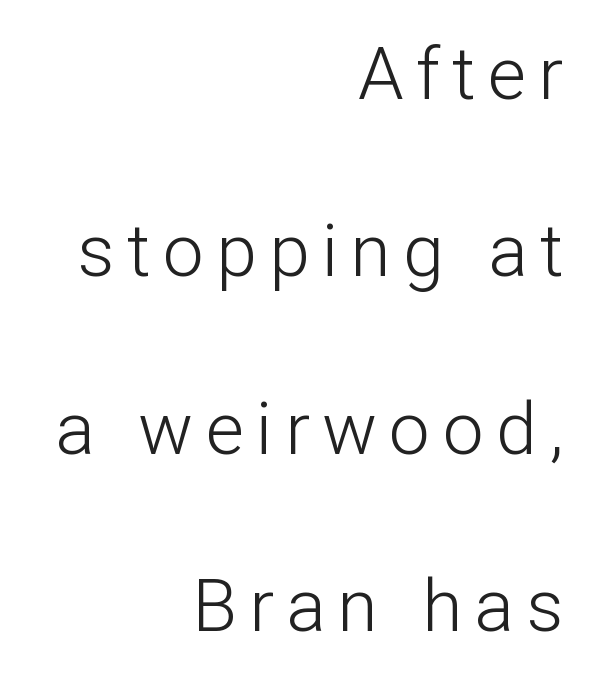
Q: Is the text bold? A: No.
Q: Is the text italic (slanted)? A: No, it is upright.
Q: Is the typeface a serif or a sans-serif typeface? A: Sans-serif.
Q: Is the text underlined? A: No.
Q: How is the paragraph aligned? A: Right-aligned.
Q: Is the spacing between lines tight, normal or loose? A: Loose.
Q: Width (condensed, normal, or wide)? A: Normal.
Q: Stroke contrast? A: Low.
Q: x-height? A: Medium.
Q: Monospaced? A: No.
